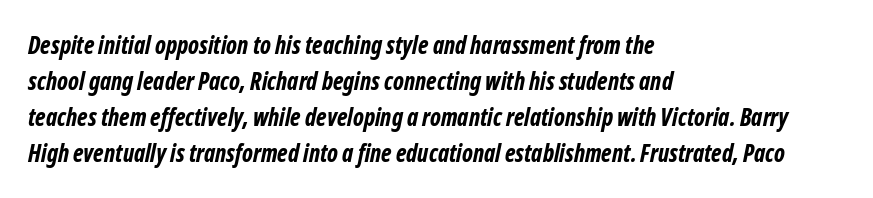
Letter spacing: default. A bare baseline throughout the passage. Each new line begins a customary step beneath the previous one. Which margin do the lines hug? The left one — the right edge is uneven.
